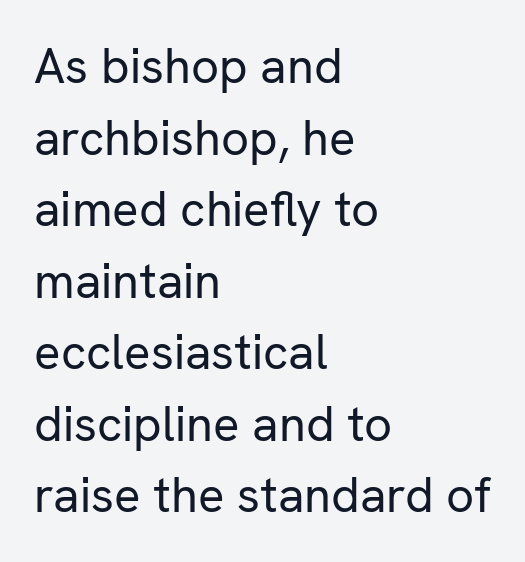
Q: Is the text bold? A: No.
Q: Is the text italic (slanted)? A: No, it is upright.
Q: Is the typeface a serif or a sans-serif typeface? A: Sans-serif.
Q: Is the text underlined? A: No.
Q: How is the paragraph aligned? A: Left-aligned.
Q: Is the spacing between letters normal or unusually wide? A: Normal.
Q: Is the spacing between lines tight, normal or loose? A: Normal.
Q: Width (condensed, normal, or wide)? A: Normal.
Q: Stroke contrast? A: Low.
Q: x-height? A: Medium.
Q: Monospaced? A: No.
